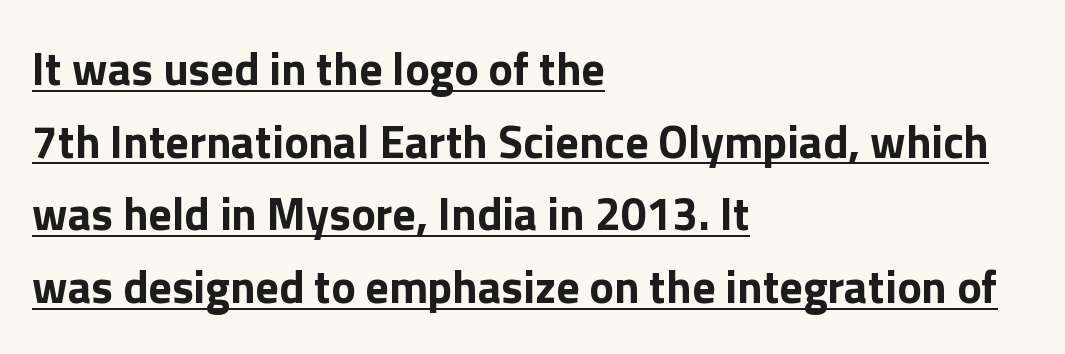
{"serif": "no", "italic": "no", "bold": "yes", "weight": "bold", "width": "normal", "x_height": "medium", "monospaced": "no", "underline": "yes", "align": "left", "line_spacing": "normal", "line_spacing_ratio": 1.58, "letter_spacing": "normal", "letter_spacing_em": 0.0, "glyph_px": 46}
